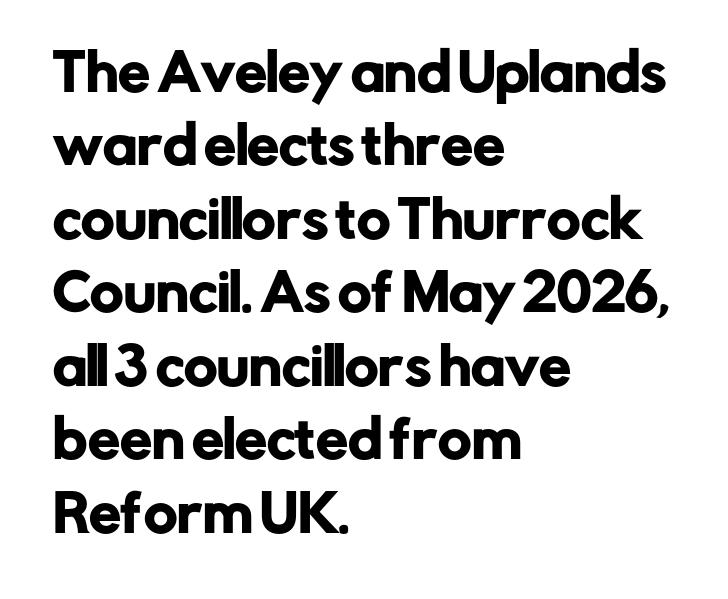
{"serif": "no", "italic": "no", "width": "normal", "stroke_contrast": "low", "x_height": "medium", "monospaced": "no", "underline": "no", "align": "left", "line_spacing": "normal", "line_spacing_ratio": 1.44, "letter_spacing": "normal", "letter_spacing_em": 0.0, "glyph_px": 51}
